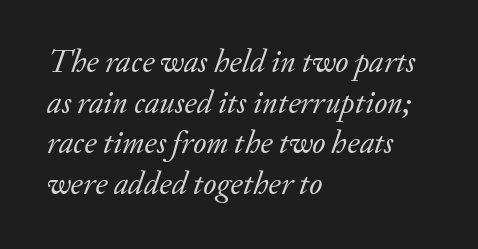
The image shows 32 px regular-weight serif type, italic (leaning right); set left-aligned, normal line spacing (1.27x), normal letter spacing, not underlined; low stroke contrast and a small x-height.
